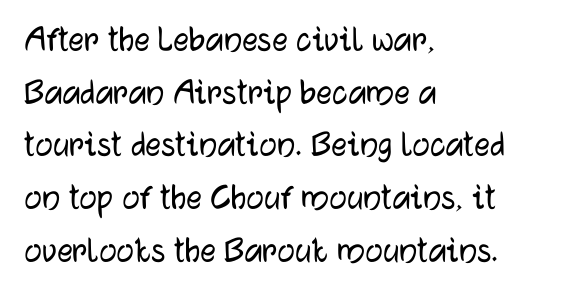
The line-height multiplier appears to be the usual default. No word sits above an underline. Glyph-to-glyph distance matches everyday printed text. The characters display no serif detailing; their extremities are plain. Each letter keeps its own natural width here, so spacing adapts to shape. The passage is arranged the way most books set body copy — flush left.
